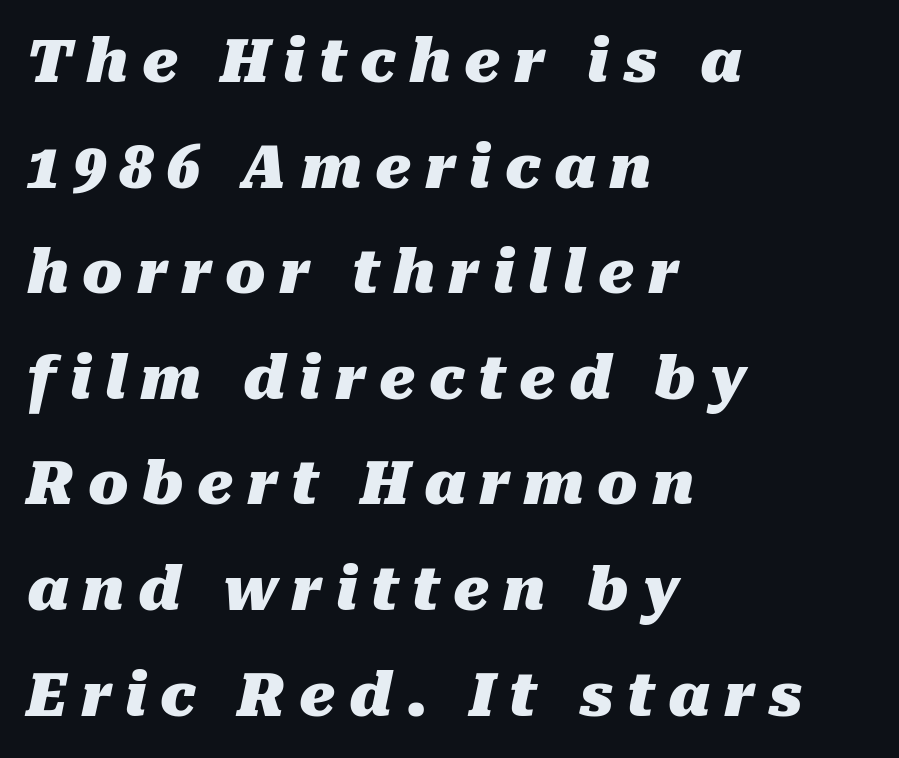
{"italic": "yes", "lean": "right", "slant_degrees": 10, "bold": "yes", "weight": "heavy", "width": "normal", "stroke_contrast": "medium", "x_height": "medium", "monospaced": "no", "underline": "no", "align": "left", "line_spacing_ratio": 1.79, "letter_spacing": "wide", "letter_spacing_em": 0.23, "glyph_px": 59}
